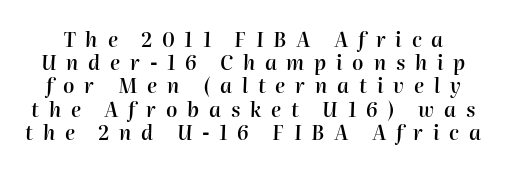
Moderately thickened strokes mark this as semibold type. The letterforms stand isolated, each surrounded by extra space. This is oblique type, the kind used for emphasis or titles. Any mark beneath the type? The region is blank.
